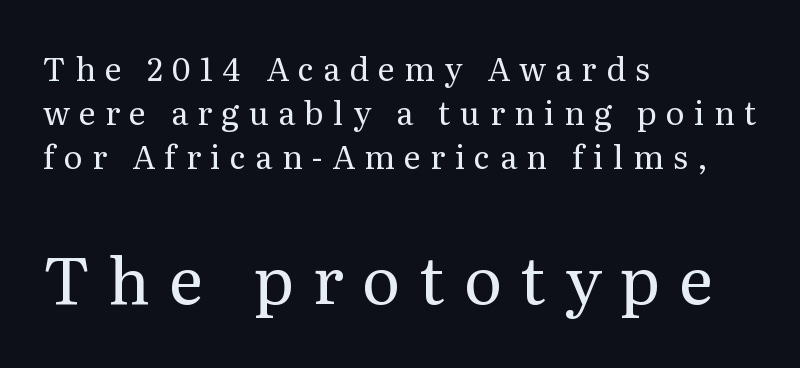
{"serif": "yes", "italic": "no", "bold": "no", "weight": "regular", "width": "normal", "stroke_contrast": "medium", "x_height": "medium", "monospaced": "no", "underline": "no", "align": "left", "line_spacing": "normal", "line_spacing_ratio": 1.37, "letter_spacing": "wide", "letter_spacing_em": 0.29, "larger_block": "second", "size_ratio": 2.03, "glyph_px": 65}
